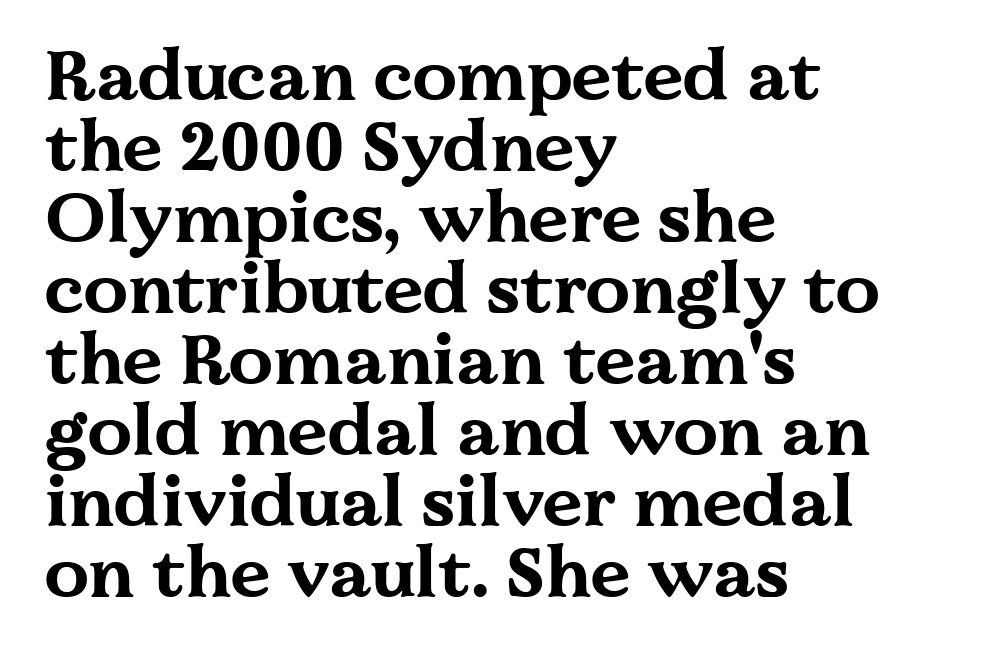
Q: Is the text bold? A: Yes.
Q: Is the text italic (slanted)? A: No, it is upright.
Q: Is the typeface a serif or a sans-serif typeface? A: Serif.
Q: Is the text underlined? A: No.
Q: How is the paragraph aligned? A: Left-aligned.
Q: Is the spacing between letters normal or unusually wide? A: Normal.
Q: Is the spacing between lines tight, normal or loose? A: Tight.
Q: Width (condensed, normal, or wide)? A: Wide.
Q: Stroke contrast? A: Medium.
Q: x-height? A: Medium.
Q: Monospaced? A: No.
